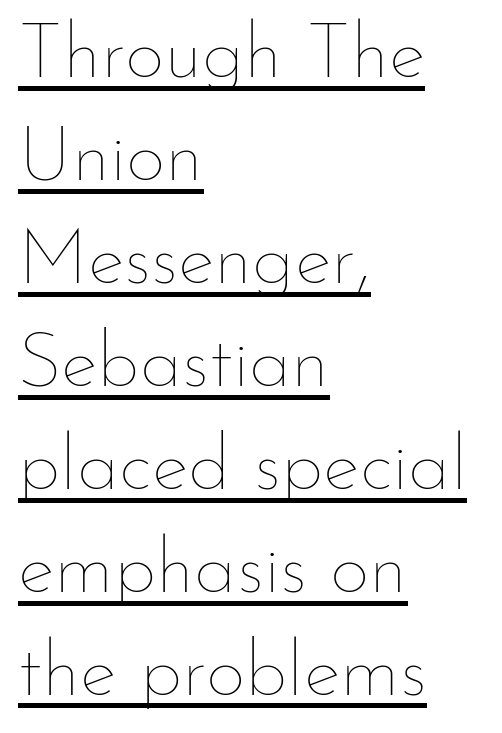
{"italic": "no", "bold": "no", "weight": "thin", "width": "normal", "stroke_contrast": "low", "x_height": "small", "monospaced": "no", "underline": "yes", "align": "left", "line_spacing": "normal", "line_spacing_ratio": 1.32, "letter_spacing": "normal", "letter_spacing_em": 0.0, "glyph_px": 78}
